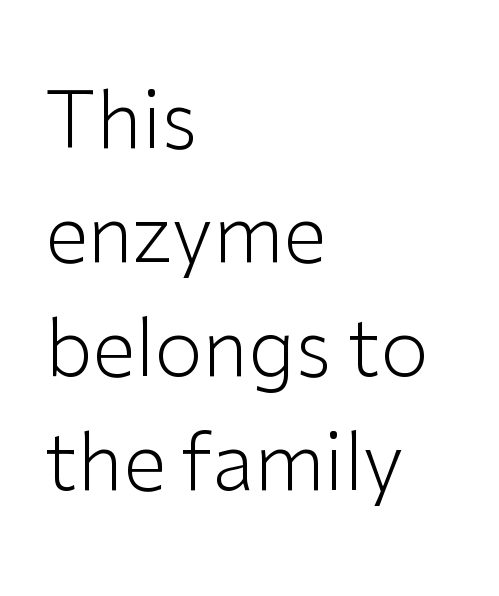
The image shows 78 px light sans-serif type, upright; set left-aligned, normal line spacing (1.46x), normal letter spacing, not underlined; low stroke contrast and a medium x-height.
